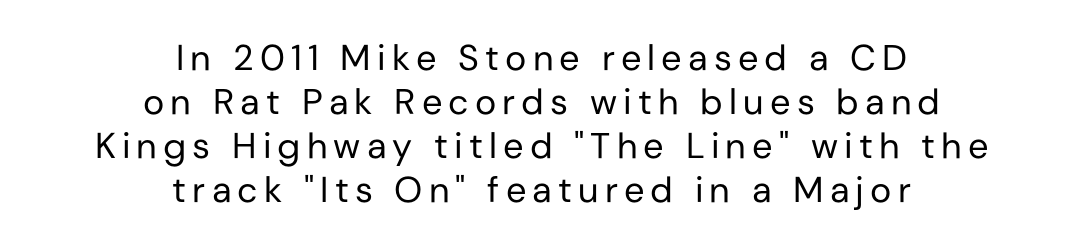
The image shows 36 px regular-weight sans-serif type, upright; set centered, line spacing 1.22x, not underlined; low stroke contrast and a medium x-height.
